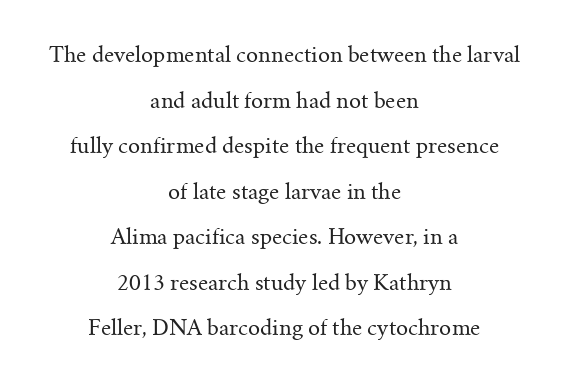
The letters sit at their default tracking, neither squeezed nor spread. The lines are spread far apart with generous leading. The typesetter chose a symmetrical, centered arrangement here. The gap between lines stays unmarked. Stems and bowls with no extra thickness — not bold.
